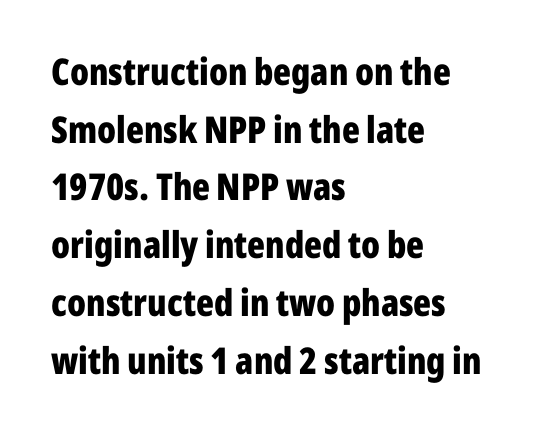
The image shows 37 px bold, condensed sans-serif type, upright; set left-aligned, normal line spacing (1.56x), normal letter spacing, not underlined; low stroke contrast and a medium x-height.
